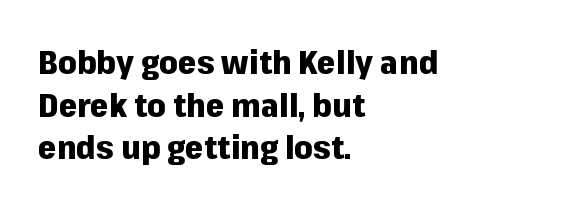
This block has exactly the height ordinary leading produces. Reading down the block, your eye returns to a fixed left position each line. Regarding serifs, this sample does without them. Heavy-handed strokes throughout: this text is bold. This sample uses an upright cut, with every glyph sitting square on the baseline. Underline: absent.
